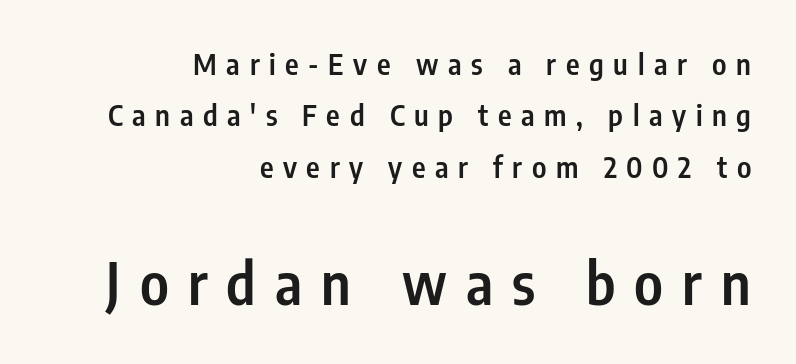
Look at the tracking — it's clearly loosened, letters drifting apart. The words here are not underlined. Note: smaller setting up top, larger setting below. Compared with an ordinary text face, these strokes are moderately heavier — a semibold.
